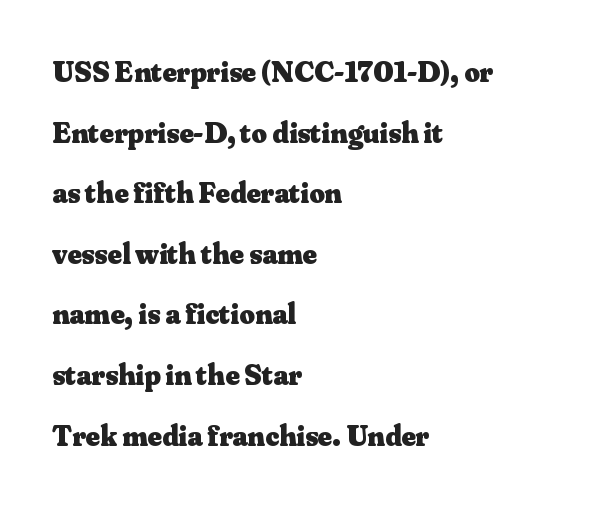
Q: Is the text bold? A: Yes.
Q: Is the text italic (slanted)? A: No, it is upright.
Q: Is the typeface a serif or a sans-serif typeface? A: Serif.
Q: Is the text underlined? A: No.
Q: How is the paragraph aligned? A: Left-aligned.
Q: Is the spacing between letters normal or unusually wide? A: Normal.
Q: Is the spacing between lines tight, normal or loose? A: Loose.
Q: Width (condensed, normal, or wide)? A: Normal.
Q: Stroke contrast? A: Medium.
Q: x-height? A: Small.
Q: Monospaced? A: No.
